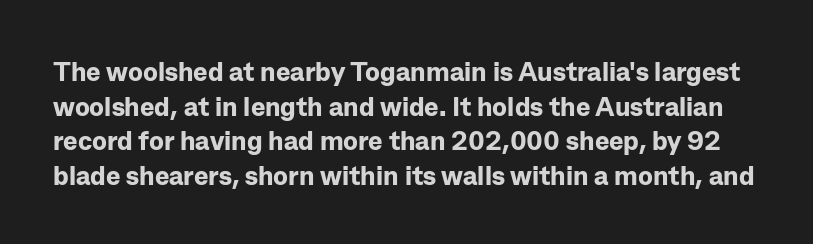
The image shows 27 px bold type, upright; set normal line spacing (1.28x), normal letter spacing, not underlined.
